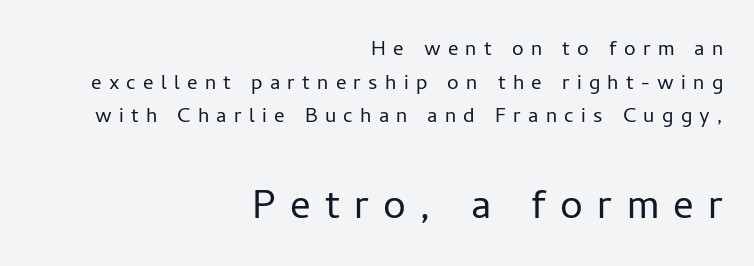
The glyphs in this specimen are sans serif. Students, note that the glyphs here are deliberately spaced far apart. Do the characters align in a grid? No, the font is proportional. The words here are not underlined. Characters remain perfectly vertical along every line. The letters look calm and open, with moderate or lighter stems.
